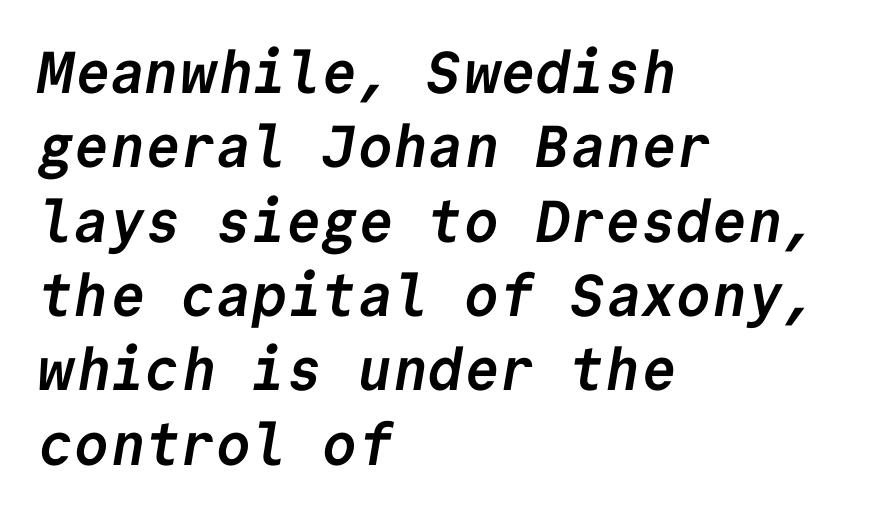
The lines in this sample share a left origin and differ only in where they stop. You can tell from the bare stems that sans-serif type was used. The face used here has the dense, thick strokes of a bold. Here the designer chose a console-style face with uniform glyph widths. The horizontal fit of the characters is conventional and even. Bare-footed words on every line.
